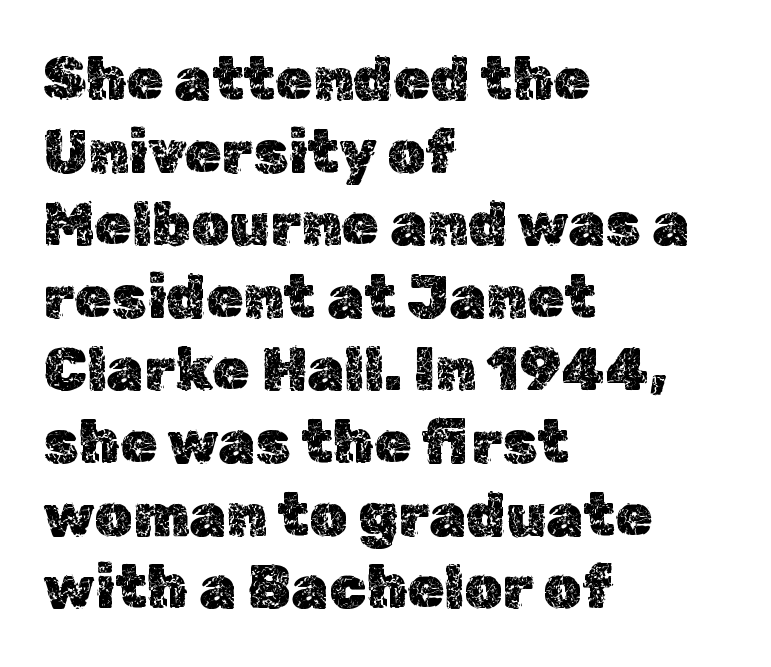
Q: Is the text italic (slanted)? A: No, it is upright.
Q: Is the text underlined? A: No.
Q: How is the paragraph aligned? A: Left-aligned.
Q: Is the spacing between letters normal or unusually wide? A: Normal.
Q: Width (condensed, normal, or wide)? A: Normal.
Q: x-height? A: Medium.
Q: Monospaced? A: No.
